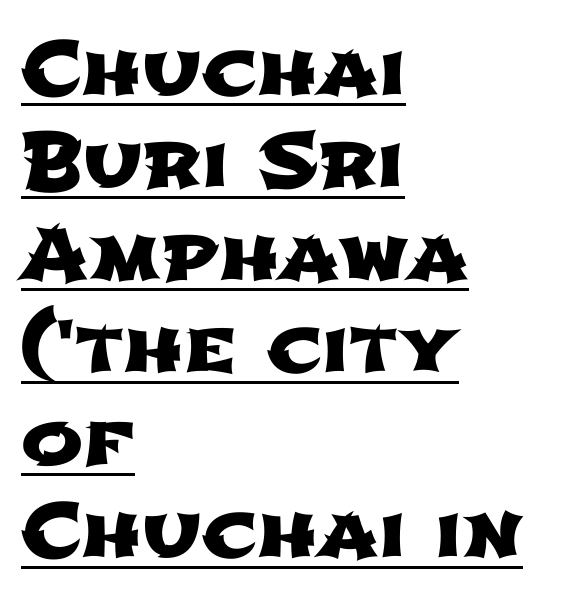
Q: Is the typeface a serif or a sans-serif typeface? A: Sans-serif.
Q: Is the text underlined? A: Yes.
Q: How is the paragraph aligned? A: Left-aligned.
Q: Is the spacing between letters normal or unusually wide? A: Normal.
Q: Is the spacing between lines tight, normal or loose? A: Normal.
Q: Width (condensed, normal, or wide)? A: Wide.
Q: Stroke contrast? A: Low.
Q: x-height? A: Medium.
Q: Monospaced? A: No.
